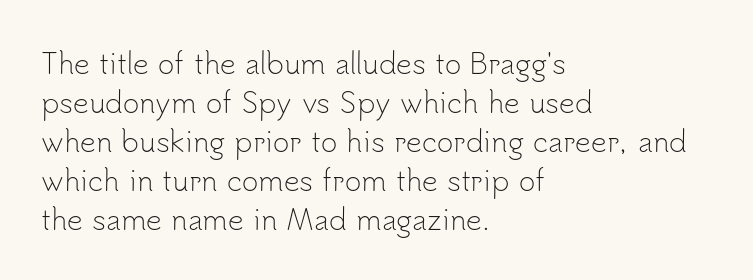
You could call the tracking neutral — neither tight nor loose. Notice how the passage keeps a crisp vertical edge on the left only. Glance below the letters and you will spot only blank space. Stroke mass is kept to a normal reading level or below. Nope, no serifs anywhere on these letters. Designer's note — italics off, roman on.
